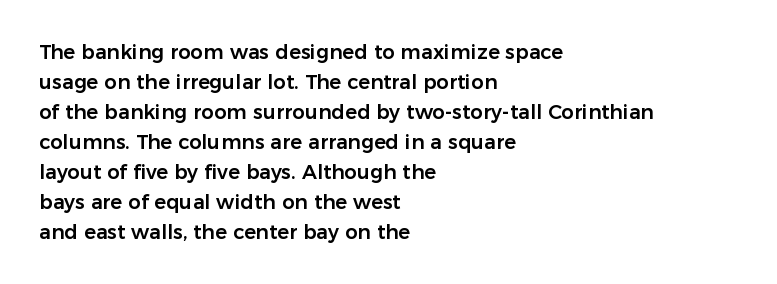
Q: Is the text italic (slanted)? A: No, it is upright.
Q: Is the text underlined? A: No.
Q: How is the paragraph aligned? A: Left-aligned.
Q: Is the spacing between letters normal or unusually wide? A: Normal.
Q: Is the spacing between lines tight, normal or loose? A: Normal.
